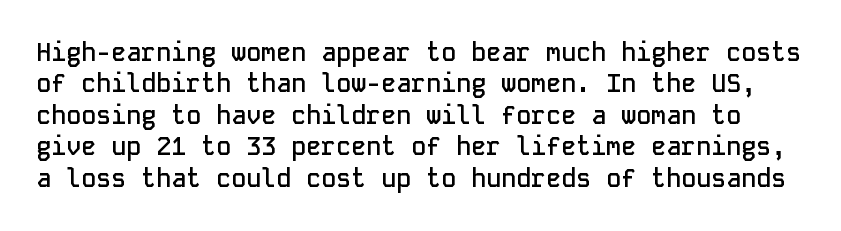
The horizontal fit of the characters is conventional and even. Summary of vertical rhythm: regular, with standard interline spacing. Every stem runs plumb, perpendicular to the baseline. Does the weight exceed regular? Yes, but only to semibold. Descender tails drop into unmarked territory.
